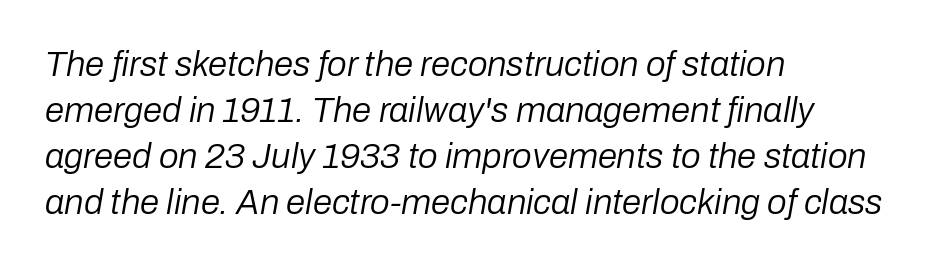
The glyphs look as if they've been sheared to an angle. The line texture is even and compact thanks to regular tracking. The paragraph shown leans on its left margin. Any mark beneath the type? The region is blank. Caption: face not bold, strokes unweighted.
